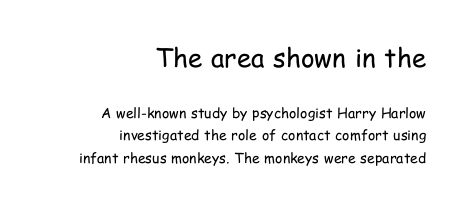
The image shows 26 px text type, upright; set right-aligned, normal line spacing (1.61x), normal letter spacing, not underlined; the first (top) block is 1.86x larger.
